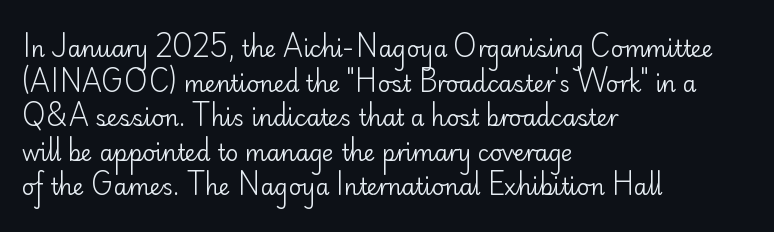
Q: Is the text bold? A: No.
Q: Is the text italic (slanted)? A: No, it is upright.
Q: Is the text underlined? A: No.
Q: How is the paragraph aligned? A: Left-aligned.
Q: Is the spacing between letters normal or unusually wide? A: Normal.
Q: Is the spacing between lines tight, normal or loose? A: Normal.
